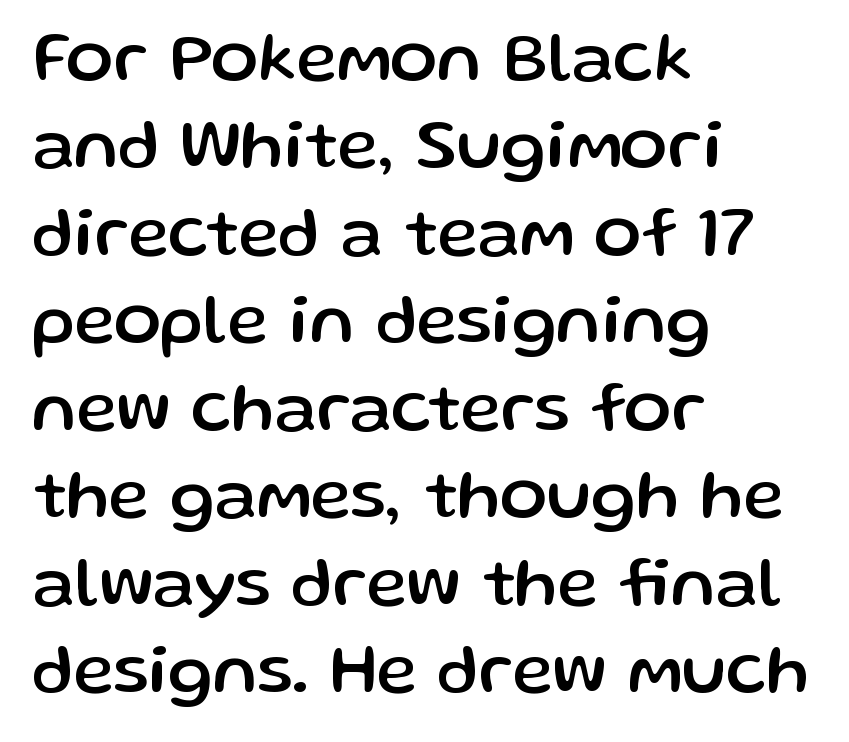
This rendering employs a face without finishing strokes, i.e., a sans-serif. This sample has the flowing, uneven cadence of proportional lettering. Notice how the passage keeps a crisp vertical edge on the left only. The face used here is rendered with its standard letterfit. Just letters on the line, the space beneath them empty. The axis of the letterforms is exactly vertical.
